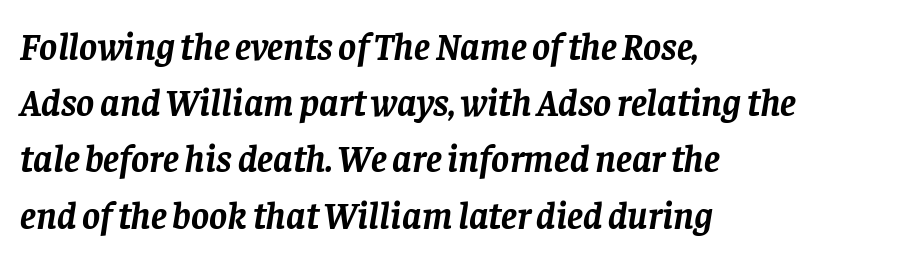
{"serif": "yes", "italic": "yes", "lean": "right", "slant_degrees": 8, "bold": "yes", "weight": "semibold", "width": "normal", "stroke_contrast": "low", "x_height": "large", "monospaced": "no", "underline": "no", "align": "left", "line_spacing": "normal", "line_spacing_ratio": 1.48, "letter_spacing": "normal", "letter_spacing_em": 0.0, "glyph_px": 38}
